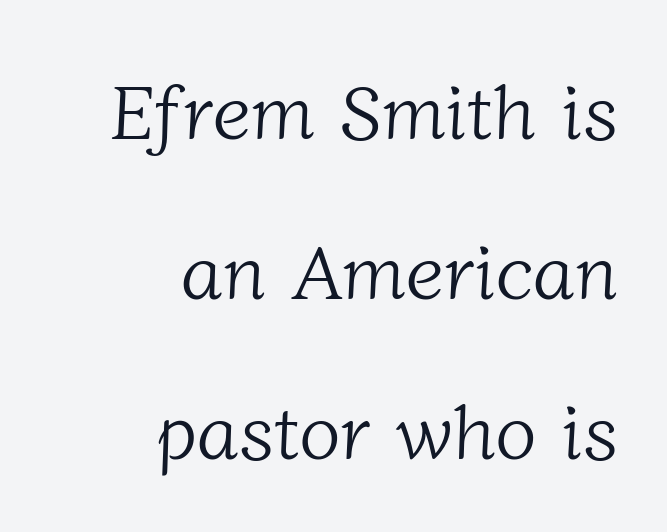
{"serif": "yes", "bold": "no", "weight": "light", "width": "normal", "stroke_contrast": "low", "x_height": "medium", "monospaced": "no", "underline": "no", "align": "right", "line_spacing": "loose", "line_spacing_ratio": 2.08, "letter_spacing": "normal", "letter_spacing_em": 0.0, "glyph_px": 77}
